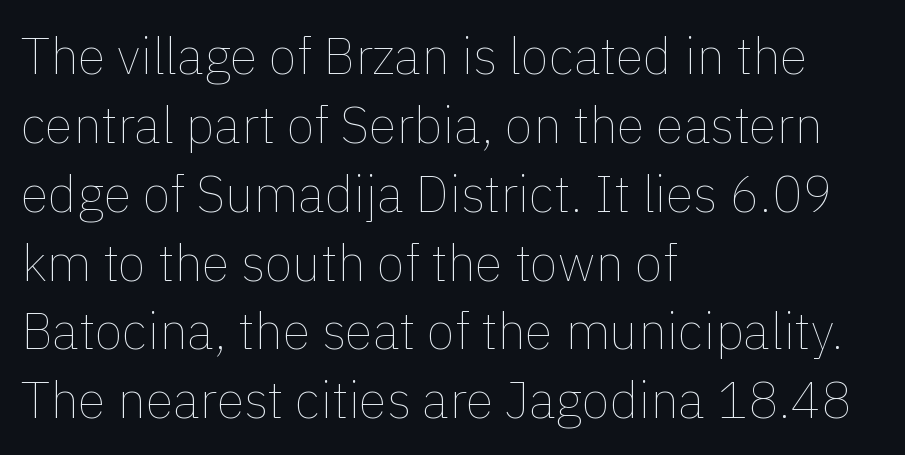
{"italic": "no", "bold": "no", "weight": "thin", "width": "normal", "x_height": "medium", "monospaced": "no", "underline": "no", "align": "left", "line_spacing": "normal", "line_spacing_ratio": 1.35, "letter_spacing": "normal", "letter_spacing_em": 0.0, "glyph_px": 51}
